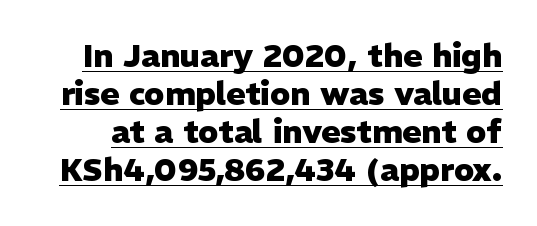
Q: Is the text bold? A: Yes.
Q: Is the text italic (slanted)? A: No, it is upright.
Q: Is the typeface a serif or a sans-serif typeface? A: Sans-serif.
Q: Is the text underlined? A: Yes.
Q: Is the spacing between letters normal or unusually wide? A: Normal.
Q: Width (condensed, normal, or wide)? A: Normal.
Q: Stroke contrast? A: Low.
Q: x-height? A: Medium.
Q: Monospaced? A: No.
